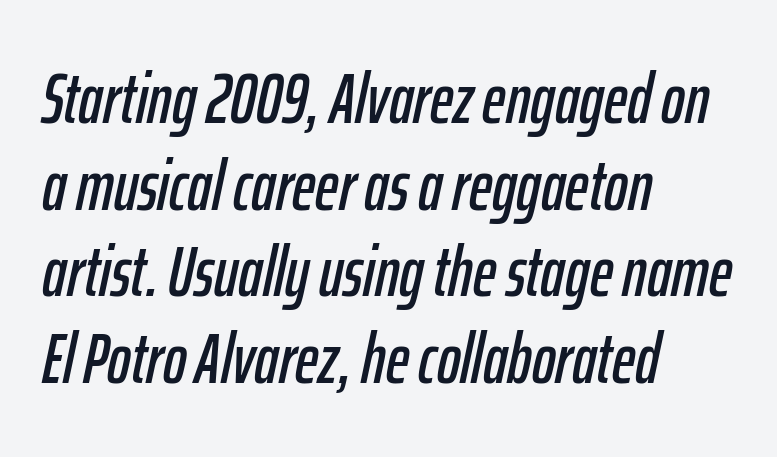
{"italic": "yes", "lean": "right", "slant_degrees": 12, "width": "condensed", "stroke_contrast": "low", "x_height": "medium", "monospaced": "no", "underline": "no", "align": "left", "line_spacing_ratio": 1.22, "letter_spacing": "normal", "letter_spacing_em": 0.0, "glyph_px": 71}
